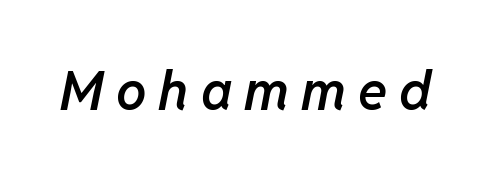
The image shows 54 px semibold type, italic (leaning right); set unusually wide letter spacing (+0.22 em), not underlined; low stroke contrast and a medium x-height.
